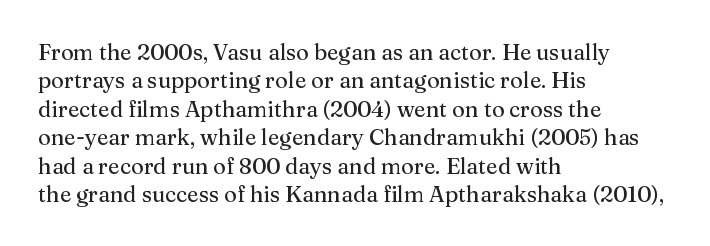
Does extra space separate the letters? No, they use regular spacing. Rows of type keep a routine distance in the vertical direction. Descender tails drop into unmarked territory. No italicization has been applied; the sample stays upright.
